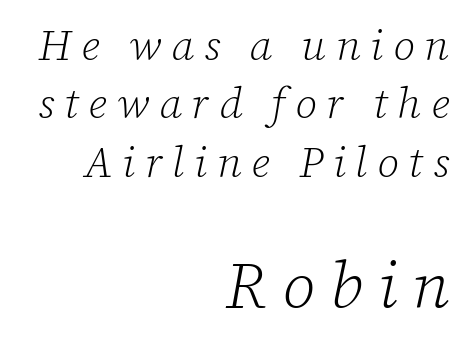
The image shows 65 px light serif type, italic (leaning right); set right-aligned, normal line spacing (1.36x), unusually wide letter spacing (+0.23 em), not underlined; the second (bottom) block is 1.51x larger; low stroke contrast and a medium x-height.
